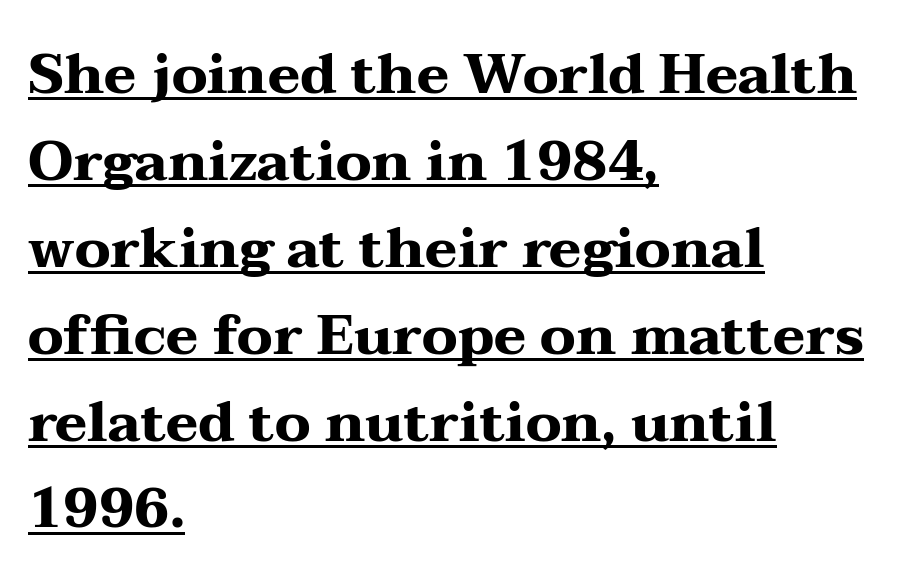
Rows of type keep a routine distance in the vertical direction. Rendered with straight, roman letterforms. Teacher's note: observe the even left margin — that is flush-left alignment. Students, observe the line beneath the letters — that is underlining. Look at the tracking — it's just the regular setting, nothing added. Stroke terminals: seriffed.
